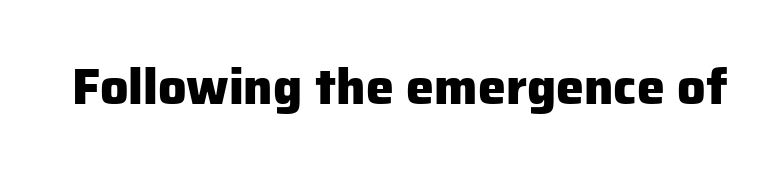
The image shows 50 px heavy sans-serif type, upright; set normal letter spacing, not underlined; low stroke contrast and a medium x-height.
